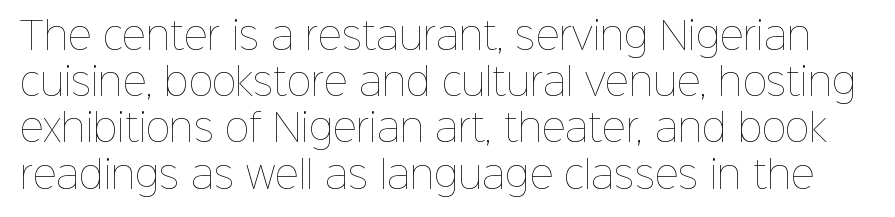
The face looks like a standard text weight, possibly lighter. Posture: upright roman. Notice how descenders clear the ascenders below comfortably — that's standard leading. The passage shown has conventional tracking throughout.
